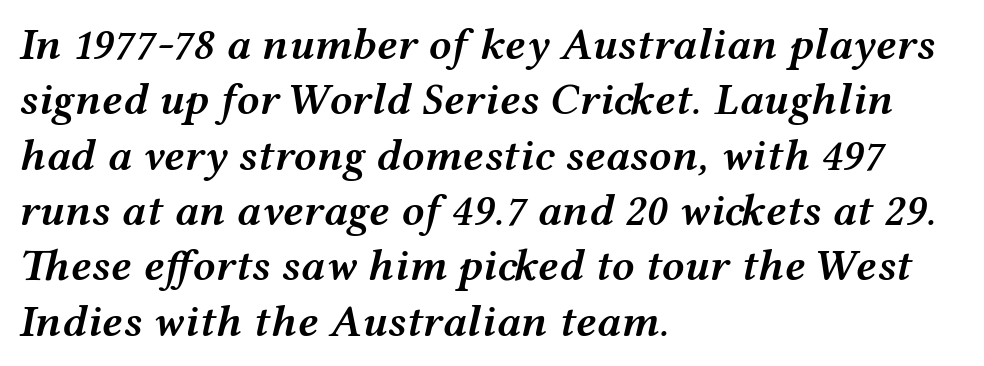
{"italic": "yes", "lean": "right", "slant_degrees": 12, "bold": "semi", "weight": "semibold", "width": "wide", "stroke_contrast": "medium", "x_height": "medium", "monospaced": "no", "underline": "no", "align": "left", "line_spacing_ratio": 1.23, "letter_spacing": "normal", "letter_spacing_em": 0.0, "glyph_px": 45}
